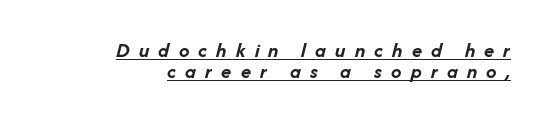
The image shows 21 px bold type, italic (leaning right); set right-aligned, tight line spacing (1.0x), unusually wide letter spacing (+0.44 em), underlined.
